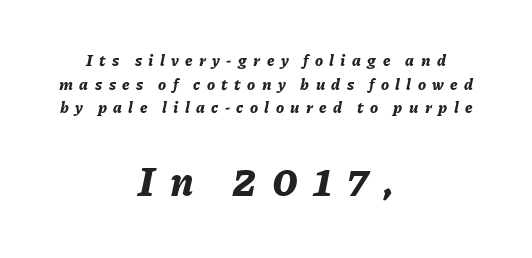
{"italic": "yes", "lean": "right", "slant_degrees": 11, "bold": "yes", "weight": "bold", "width": "normal", "stroke_contrast": "low", "x_height": "medium", "monospaced": "no", "underline": "no", "align": "center", "line_spacing": "normal", "line_spacing_ratio": 1.48, "letter_spacing": "wide", "letter_spacing_em": 0.4, "larger_block": "second", "size_ratio": 2.5, "glyph_px": 40}
